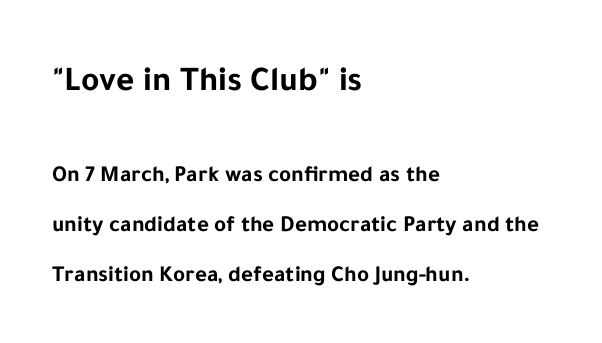
Baseline-to-baseline distance is far greater than the letter height. This sample has the flowing, uneven cadence of proportional lettering. A typesetter would label this face a sans. Caption: upper text group enlarged, lower text group reduced. Horizontally, the lines are justified to the leading edge only. Summary of weight: heavy, a full bold.
